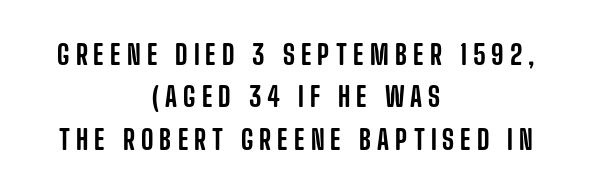
The image shows 27 px text type, upright; set centered, normal line spacing (1.57x), unusually wide letter spacing (+0.22 em), not underlined.
